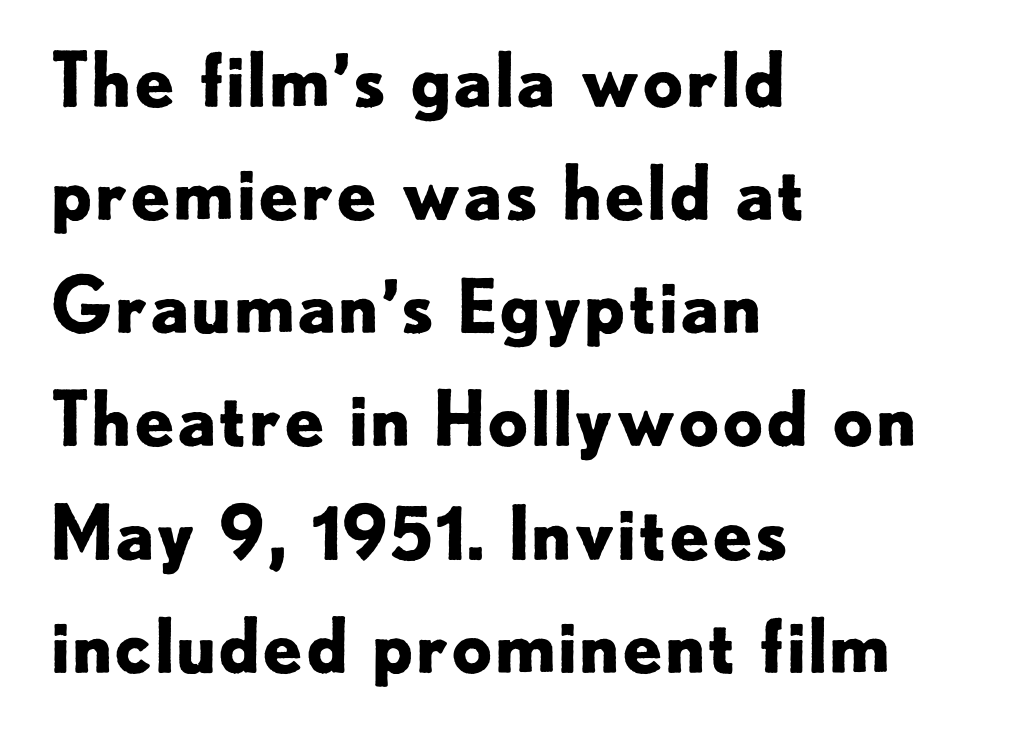
The face used here is proportionally spaced, like ordinary book or web type. The type family on display is of the sans-serif kind. Regarding leading, the lines here are spaced in the standard way. Nope, not italic — everything's standing straight.
